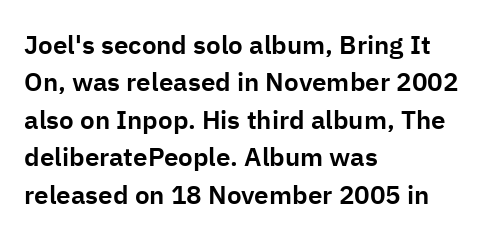
The image shows 26 px text type, upright; set left-aligned, normal line spacing (1.44x), normal letter spacing, not underlined.
